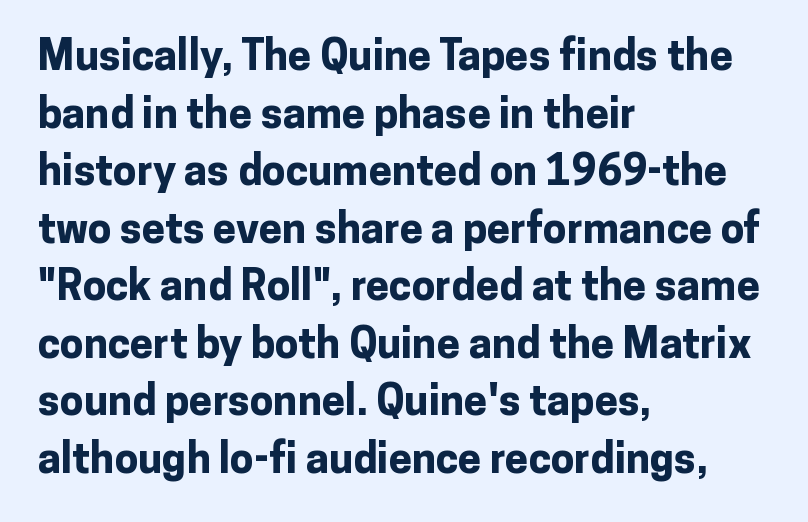
The image shows 42 px bold sans-serif type, upright; set left-aligned, normal line spacing (1.37x), normal letter spacing, not underlined; low stroke contrast and a medium x-height.
